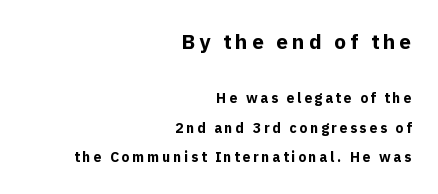
The more generous point size was reserved for the upper chunk. Emphasis by weight is at full strength: bold. The zone under the glyphs is completely vacant. Tall strokes in this sample are plumb rather than angled. One-word summary of the alignment: right.
